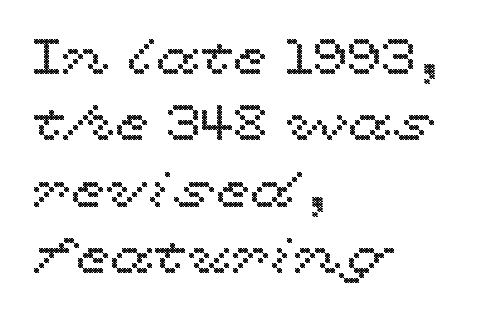
The specimen omits any rule beneath the text block's lines. The rag falls on the right side of this text block. The letters advance in unequal steps, a hallmark of proportional type. This block has exactly the height ordinary leading produces. The horizontal fit of the characters is conventional and even.
